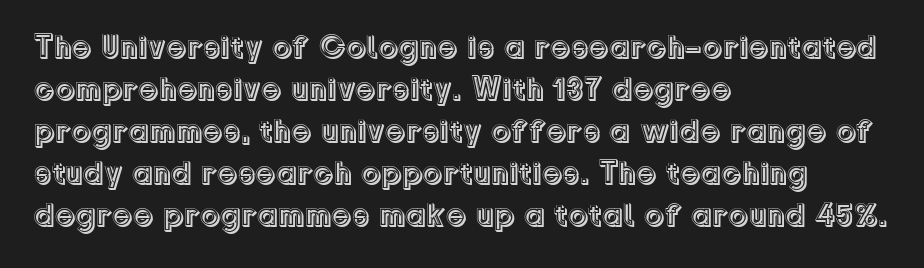
{"italic": "no", "width": "normal", "x_height": "medium", "monospaced": "no", "underline": "no", "align": "left", "line_spacing": "normal", "line_spacing_ratio": 1.31, "letter_spacing": "normal", "letter_spacing_em": 0.0, "glyph_px": 32}
